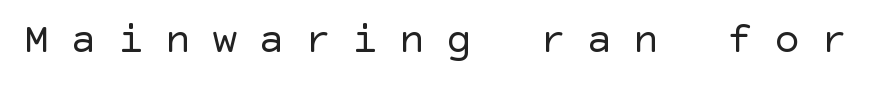
{"serif": "no", "italic": "no", "bold": "no", "weight": "regular", "width": "normal", "x_height": "large", "underline": "no", "letter_spacing": "wide", "letter_spacing_em": 0.49, "glyph_px": 43}
